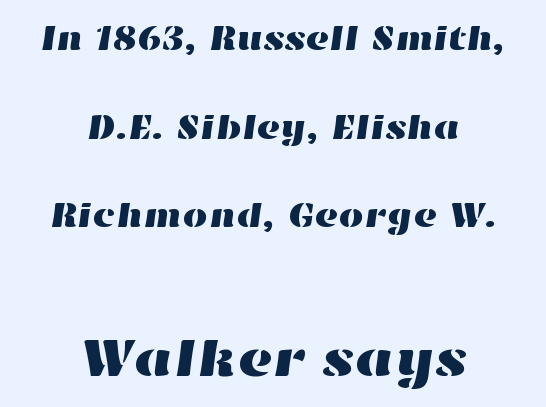
{"width": "wide", "stroke_contrast": "high", "x_height": "medium", "monospaced": "no", "underline": "no", "align": "center", "line_spacing": "loose", "line_spacing_ratio": 2.46, "letter_spacing": "normal", "letter_spacing_em": 0.0, "larger_block": "second", "size_ratio": 1.5, "glyph_px": 54}
